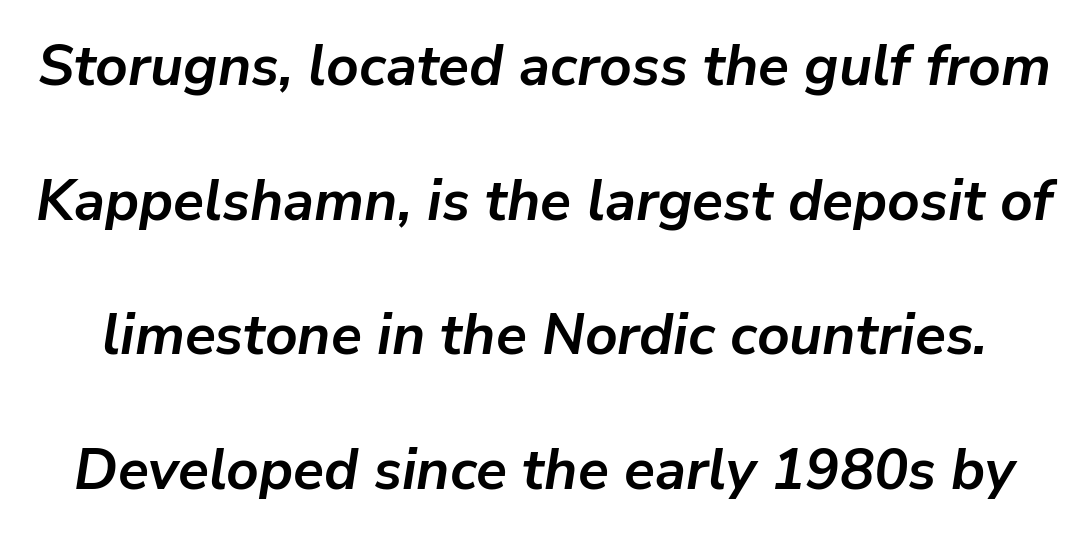
The image shows 57 px semibold type, italic (leaning right); set loose line spacing (2.36x), normal letter spacing, not underlined; low stroke contrast and a medium x-height.
